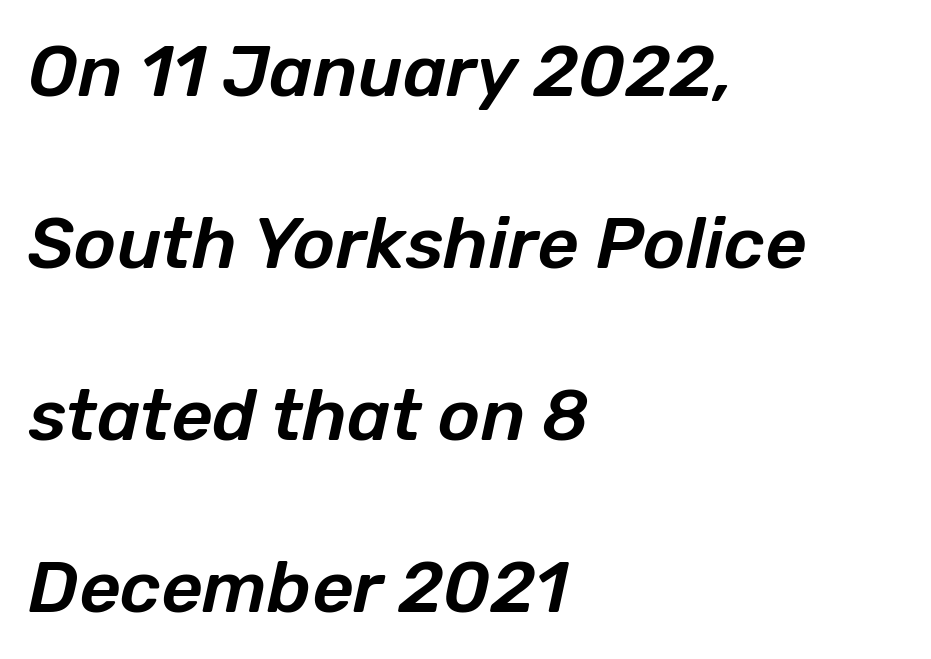
Q: Is the text italic (slanted)? A: Yes, it leans right by about 12 degrees.
Q: Is the text underlined? A: No.
Q: How is the paragraph aligned? A: Left-aligned.
Q: Is the spacing between letters normal or unusually wide? A: Normal.
Q: Is the spacing between lines tight, normal or loose? A: Loose.
Q: Width (condensed, normal, or wide)? A: Normal.
Q: Stroke contrast? A: Low.
Q: x-height? A: Medium.
Q: Monospaced? A: No.
